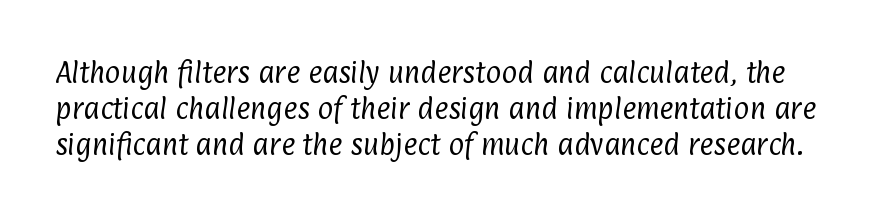
{"bold": "no", "underline": "no", "line_spacing": "normal", "line_spacing_ratio": 1.49, "letter_spacing": "normal", "letter_spacing_em": 0.0, "glyph_px": 24}
